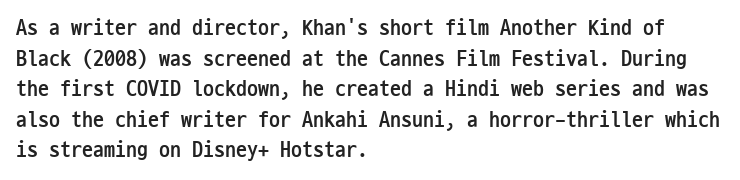
Q: Is the text bold? A: Yes.
Q: Is the text italic (slanted)? A: No, it is upright.
Q: Is the text underlined? A: No.
Q: How is the paragraph aligned? A: Left-aligned.
Q: Is the spacing between letters normal or unusually wide? A: Normal.
Q: Is the spacing between lines tight, normal or loose? A: Normal.
